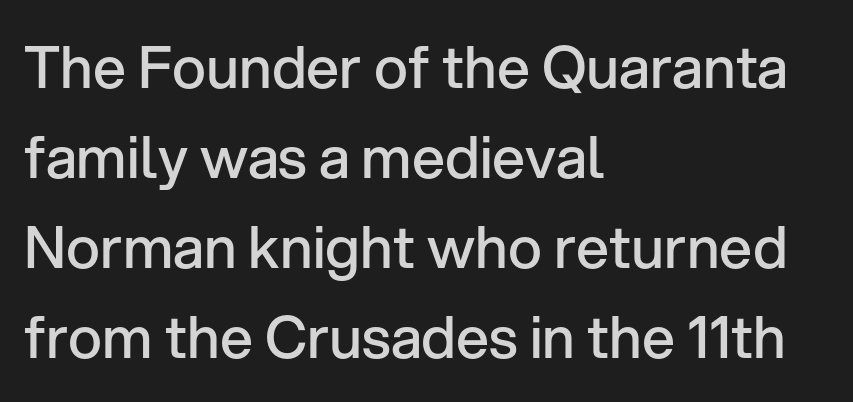
The image shows 58 px semibold sans-serif type, upright; set left-aligned, normal line spacing (1.55x), normal letter spacing, not underlined; low stroke contrast and a medium x-height.
